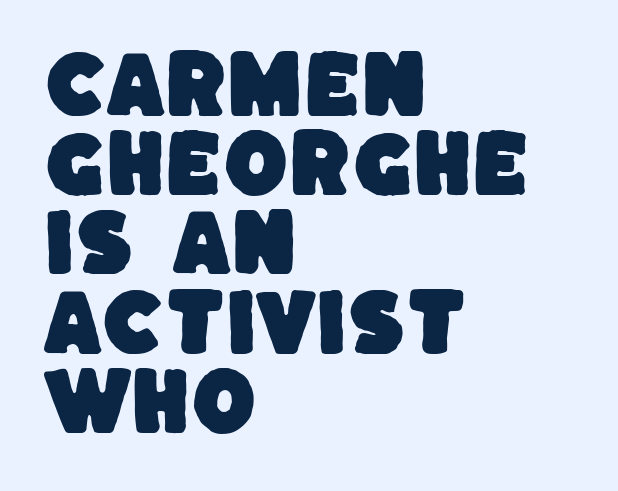
{"serif": "no", "width": "normal", "stroke_contrast": "low", "x_height": "large", "monospaced": "no", "underline": "no", "align": "left", "line_spacing": "tight", "line_spacing_ratio": 1.07, "letter_spacing": "normal", "letter_spacing_em": 0.0, "glyph_px": 74}
